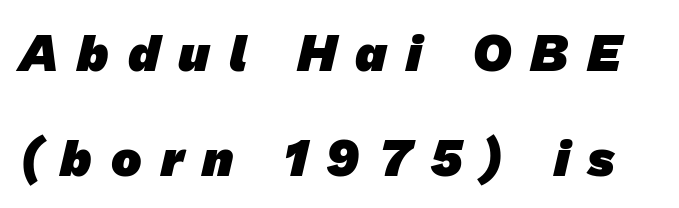
Glyph-to-glyph distance is far greater than everyday printed text. A sans-serif font was chosen for this passage. Baseline-to-baseline distance is far greater than the letter height. Spacing verdict: proportional, widths tailored to each character. Letters rest on an invisible, unmarked baseline. This is heavy type, rendered in bold.
